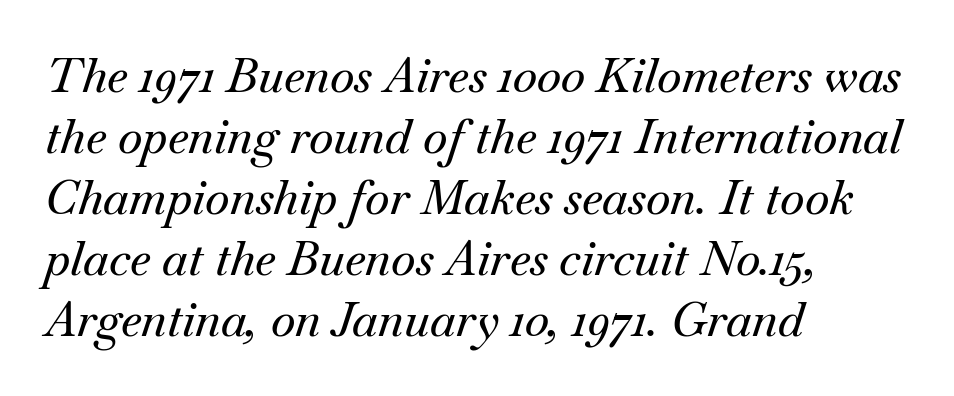
The image shows 47 px serif type, italic (leaning right); set left-aligned, normal line spacing (1.3x), normal letter spacing, not underlined; medium stroke contrast and a small x-height.
